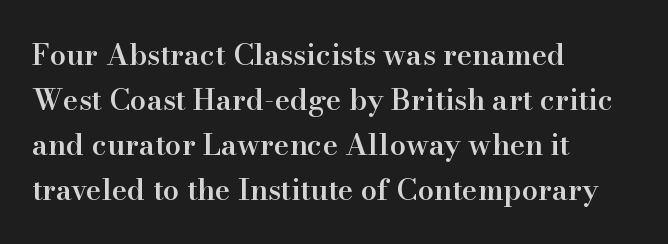
{"serif": "yes", "italic": "no", "bold": "semi", "weight": "semibold", "width": "normal", "stroke_contrast": "high", "x_height": "small", "monospaced": "no", "underline": "no", "align": "left", "line_spacing": "normal", "line_spacing_ratio": 1.55, "letter_spacing": "normal", "letter_spacing_em": 0.0, "glyph_px": 29}
